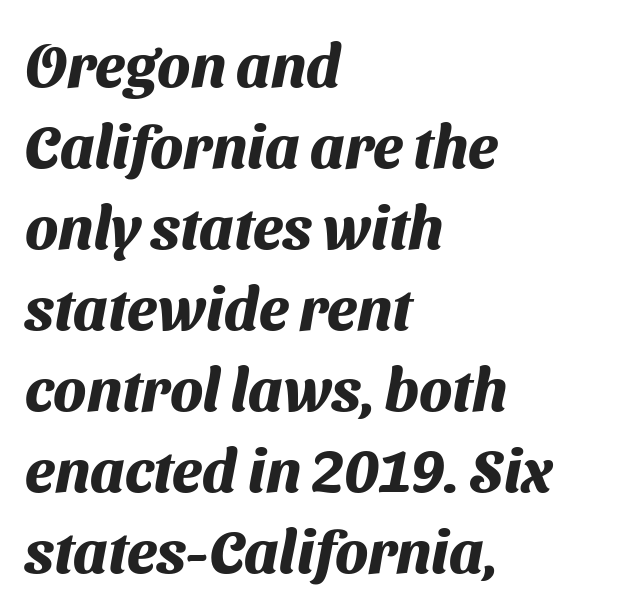
Words float on clear page, feet unadorned. Is this a sans? Yes — the strokes have no serifs. Horizontally, the lines are justified to the leading edge only. The space between consecutive lines is moderate.
